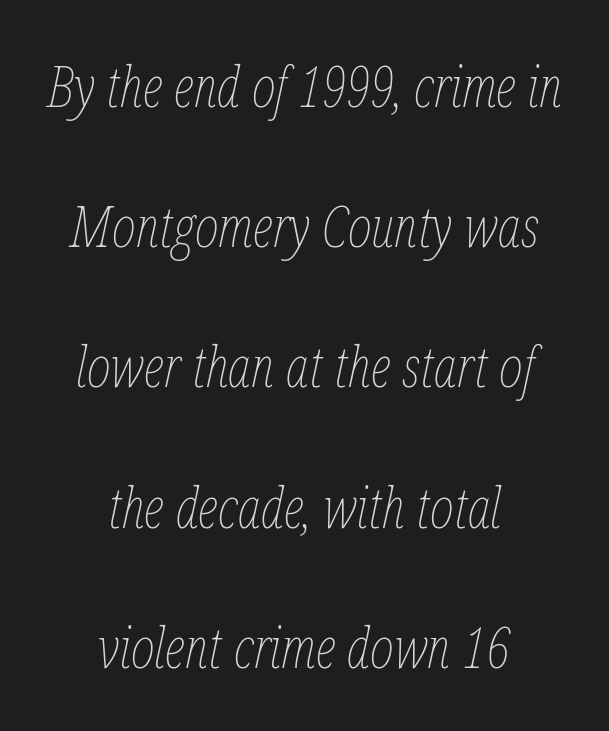
{"italic": "yes", "lean": "right", "slant_degrees": 12, "bold": "no", "weight": "thin", "width": "condensed", "stroke_contrast": "low", "x_height": "medium", "monospaced": "no", "underline": "no", "align": "center", "line_spacing": "loose", "line_spacing_ratio": 2.46, "letter_spacing": "normal", "letter_spacing_em": 0.0, "glyph_px": 57}
